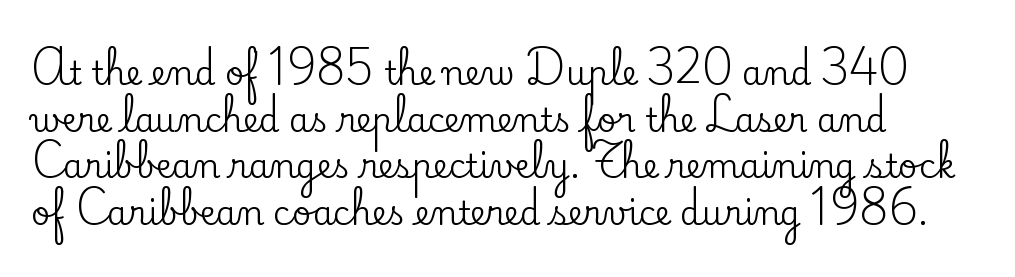
The image shows 33 px serif type, upright; set left-aligned, normal line spacing (1.41x), normal letter spacing, not underlined; low stroke contrast and a small x-height.
